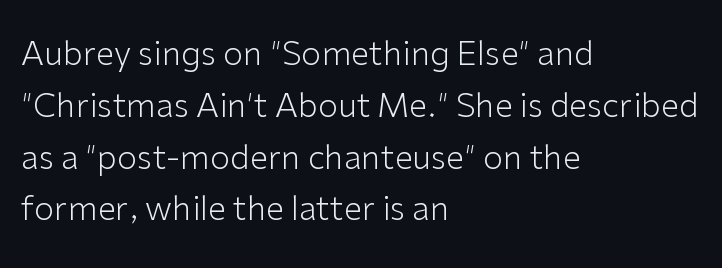
{"serif": "no", "italic": "no", "bold": "no", "weight": "light", "width": "normal", "stroke_contrast": "low", "x_height": "medium", "monospaced": "no", "underline": "no", "align": "left", "line_spacing": "normal", "line_spacing_ratio": 1.57, "letter_spacing": "normal", "letter_spacing_em": 0.0, "glyph_px": 33}
